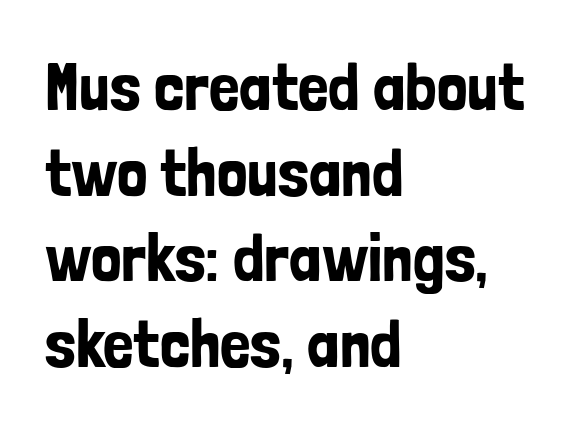
This sample uses an upright cut, with every glyph sitting square on the baseline. Leading: standard. The words here are not underlined. Note the varied advance widths — an 'i' is clearly narrower than an 'm'. Is this a sans? Yes — the strokes have no serifs.
